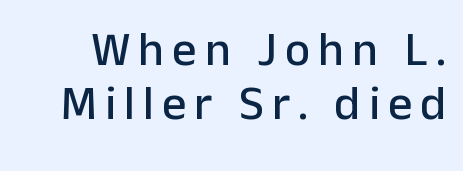
The image shows 48 px sans-serif type, upright; set tight line spacing (1.13x), not underlined; low stroke contrast and a medium x-height.
